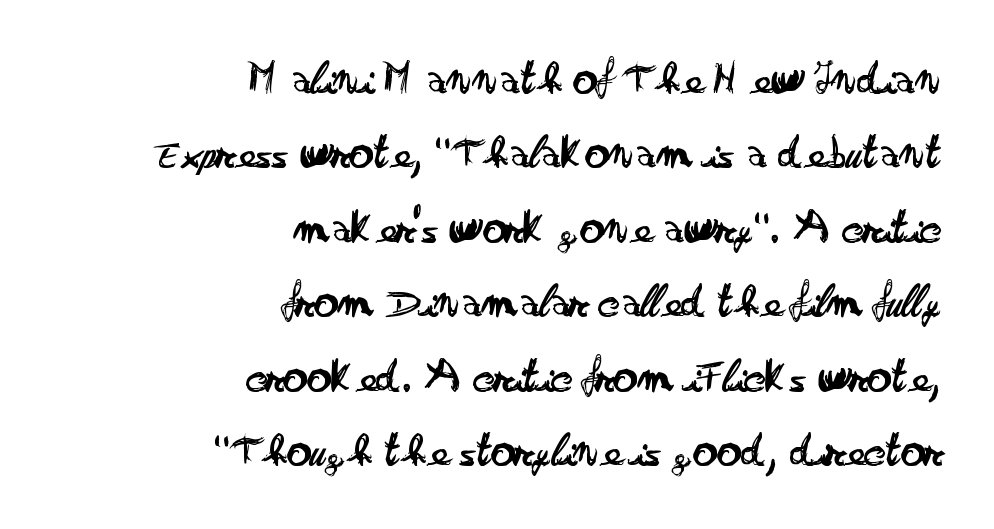
{"serif": "no", "italic": "no", "bold": "no", "weight": "regular", "width": "wide", "stroke_contrast": "low", "x_height": "small", "monospaced": "no", "underline": "no", "align": "right", "line_spacing": "normal", "line_spacing_ratio": 1.55, "letter_spacing": "normal", "letter_spacing_em": 0.0, "glyph_px": 48}
